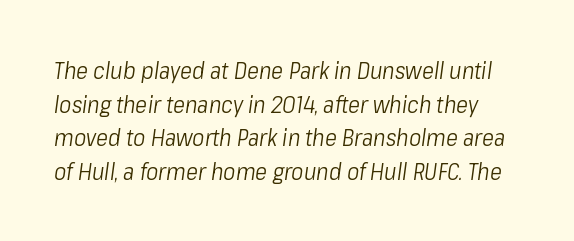
Q: Is the text bold? A: No.
Q: Is the text italic (slanted)? A: Yes, it leans right by about 8 degrees.
Q: Is the text underlined? A: No.
Q: Is the spacing between letters normal or unusually wide? A: Normal.
Q: Is the spacing between lines tight, normal or loose? A: Normal.
